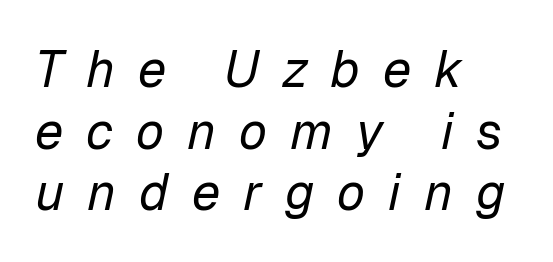
{"italic": "yes", "lean": "right", "slant_degrees": 12, "bold": "no", "weight": "regular", "width": "normal", "stroke_contrast": "low", "x_height": "medium", "monospaced": "no", "underline": "no", "align": "left", "line_spacing_ratio": 1.21, "letter_spacing": "wide", "letter_spacing_em": 0.45, "glyph_px": 51}
